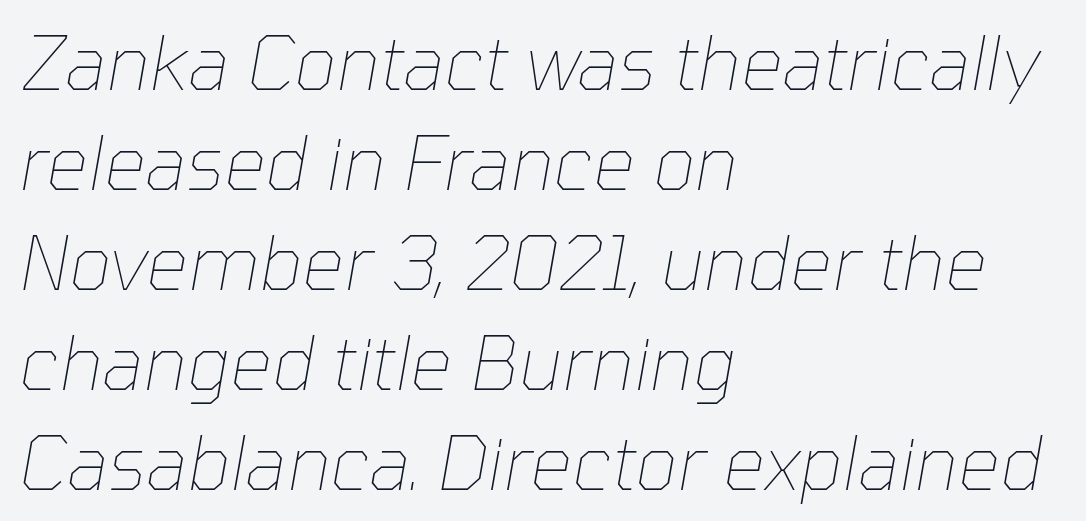
A classic flush-left, rag-right setting is used for this passage. Note the varied advance widths — an 'i' is clearly narrower than an 'm'. Horizontal bands of white between lines are of average thickness. The rendering applies a slant to the glyphs.
